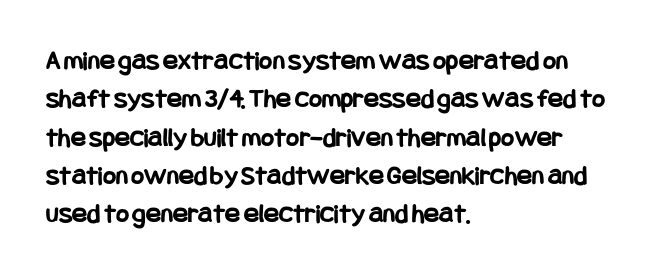
Heavy-handed strokes throughout: this text is bold. Designer's note — italics off, roman on. Teacher's note: observe the even left margin — that is flush-left alignment. In terms of letterspacing, this is plain default setting.
